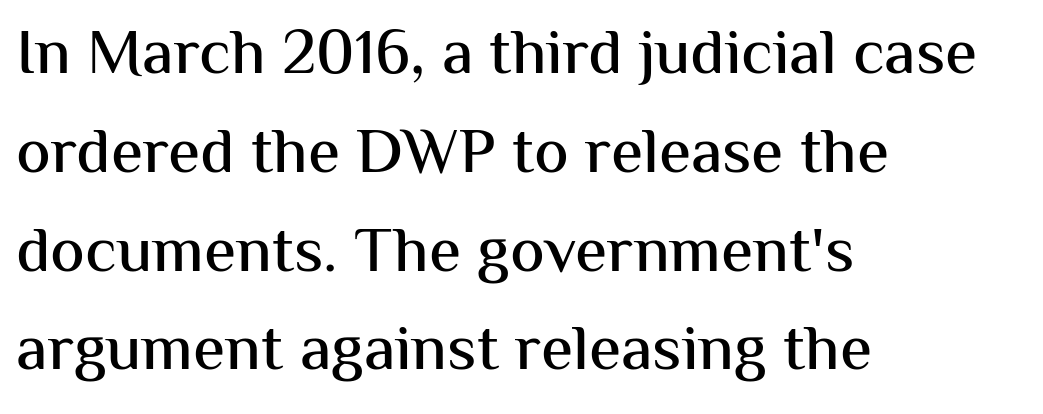
Q: Is the text italic (slanted)? A: No, it is upright.
Q: Is the typeface a serif or a sans-serif typeface? A: Sans-serif.
Q: Is the text underlined? A: No.
Q: How is the paragraph aligned? A: Left-aligned.
Q: Is the spacing between letters normal or unusually wide? A: Normal.
Q: Is the spacing between lines tight, normal or loose? A: Normal.
Q: Width (condensed, normal, or wide)? A: Normal.
Q: Stroke contrast? A: Medium.
Q: x-height? A: Medium.
Q: Monospaced? A: No.
